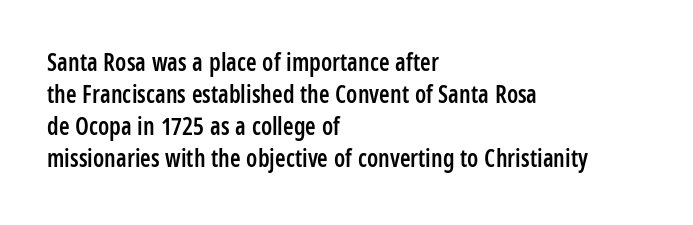
The image shows 24 px text type, upright; set left-aligned, normal line spacing (1.34x), normal letter spacing, not underlined.
